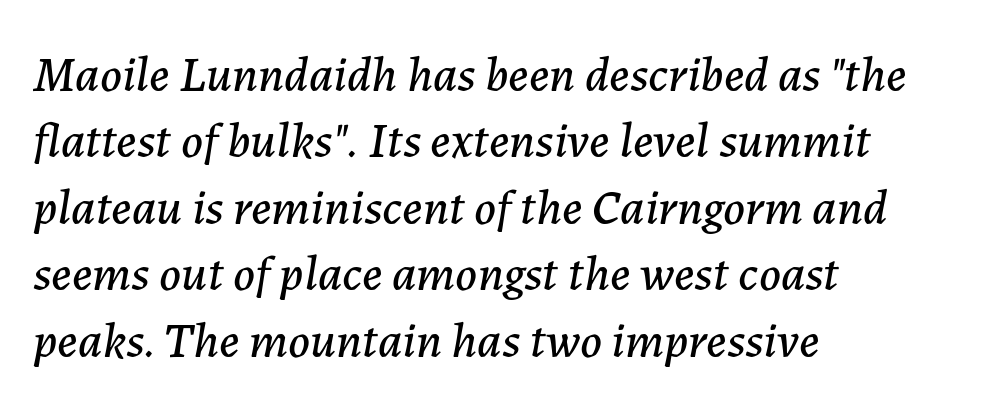
{"italic": "yes", "lean": "right", "slant_degrees": 7, "width": "normal", "stroke_contrast": "low", "x_height": "medium", "monospaced": "no", "underline": "no", "align": "left", "line_spacing": "normal", "line_spacing_ratio": 1.33, "letter_spacing": "normal", "letter_spacing_em": 0.0, "glyph_px": 50}
